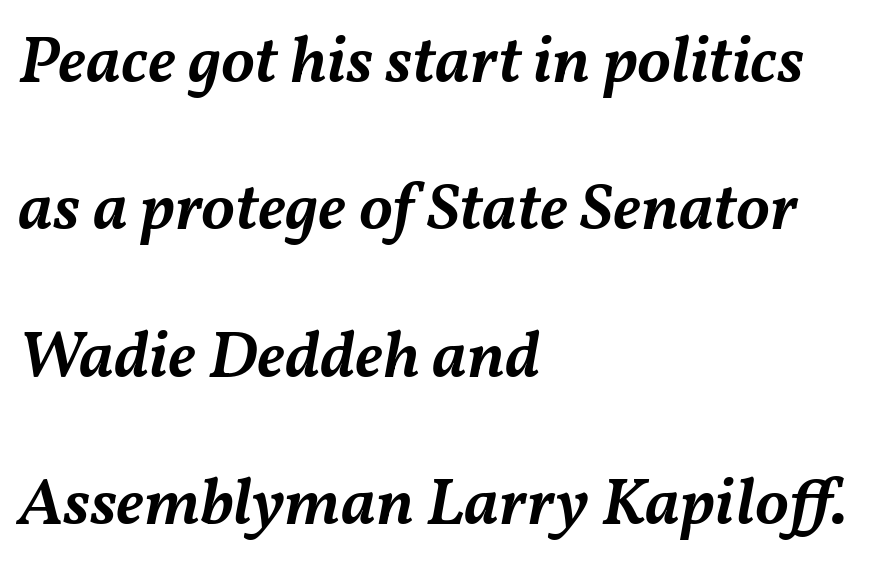
The image shows 67 px semibold type, italic (leaning right); set left-aligned, loose line spacing (2.2x), normal letter spacing, not underlined; medium stroke contrast and a medium x-height.
